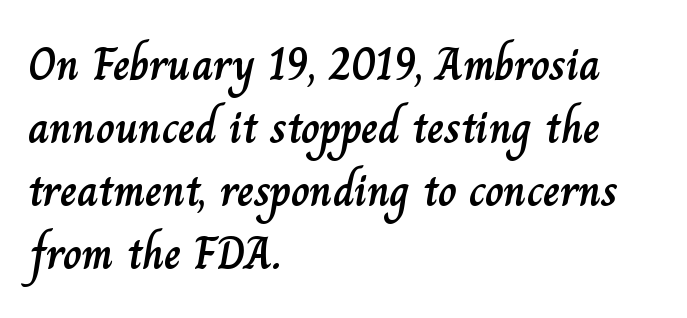
The image shows 46 px text type; set left-aligned, normal line spacing (1.37x), normal letter spacing, not underlined; low stroke contrast and a small x-height.
